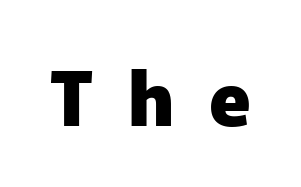
{"serif": "no", "italic": "no", "bold": "yes", "weight": "heavy", "width": "normal", "stroke_contrast": "low", "x_height": "medium", "monospaced": "no", "underline": "no", "letter_spacing": "wide", "letter_spacing_em": 0.46, "glyph_px": 75}
